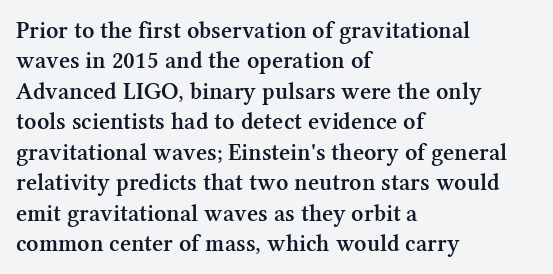
Q: Is the text bold? A: Semi-bold.
Q: Is the text italic (slanted)? A: No, it is upright.
Q: Is the text underlined? A: No.
Q: How is the paragraph aligned? A: Left-aligned.
Q: Is the spacing between letters normal or unusually wide? A: Normal.
Q: Is the spacing between lines tight, normal or loose? A: Normal.
